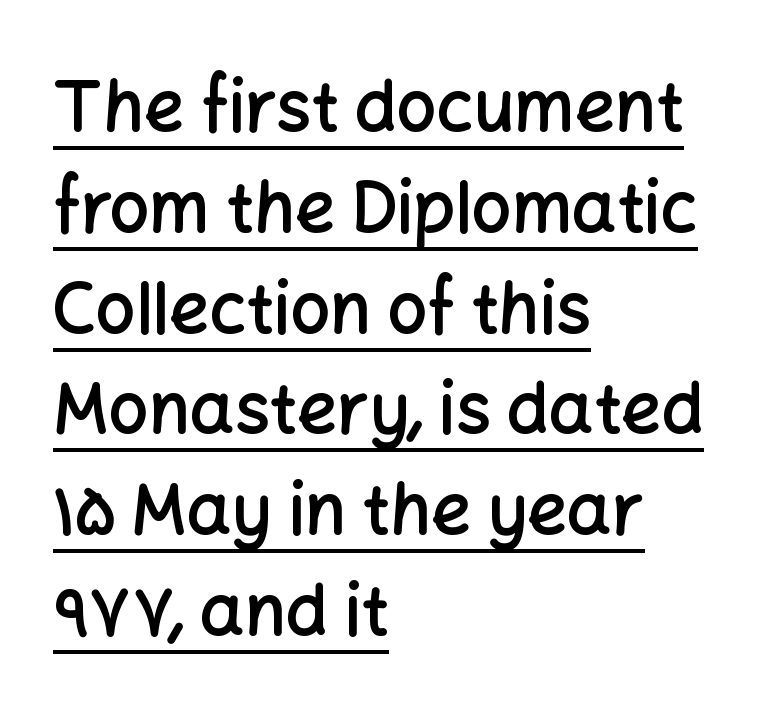
Line spacing here is normal. The ragged edge is on the right, which tells us the setting is flush left. This is sans-serif lettering, the kind often seen on screens and signage. These words are printed semibold, heavier than regular yet not bold.
